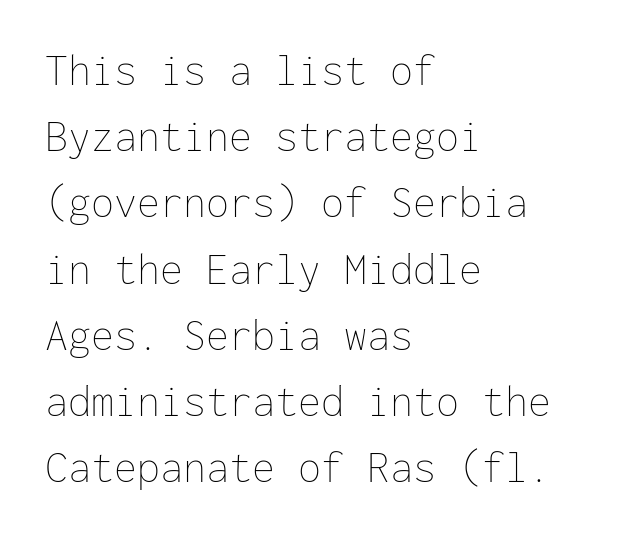
{"italic": "no", "bold": "no", "weight": "thin", "width": "normal", "stroke_contrast": "low", "x_height": "medium", "monospaced": "yes", "underline": "no", "align": "left", "line_spacing": "normal", "line_spacing_ratio": 1.44, "letter_spacing": "normal", "letter_spacing_em": 0.0, "glyph_px": 46}
